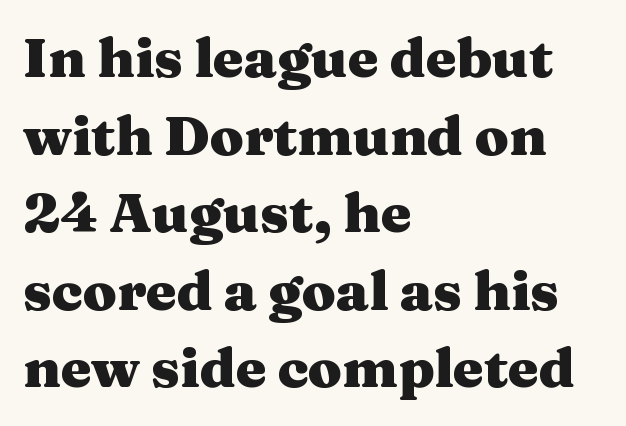
Q: Is the text bold? A: Yes.
Q: Is the text italic (slanted)? A: No, it is upright.
Q: Is the typeface a serif or a sans-serif typeface? A: Serif.
Q: Is the text underlined? A: No.
Q: How is the paragraph aligned? A: Left-aligned.
Q: Is the spacing between letters normal or unusually wide? A: Normal.
Q: Is the spacing between lines tight, normal or loose? A: Normal.
Q: Width (condensed, normal, or wide)? A: Wide.
Q: Stroke contrast? A: Medium.
Q: x-height? A: Medium.
Q: Monospaced? A: No.
